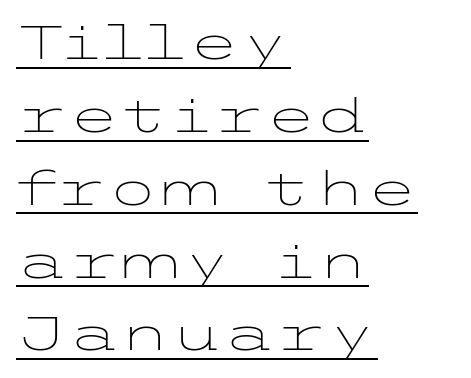
{"serif": "no", "italic": "no", "bold": "no", "weight": "light", "width": "wide", "stroke_contrast": "low", "x_height": "medium", "underline": "yes", "align": "left", "line_spacing": "normal", "line_spacing_ratio": 1.55, "letter_spacing": "normal", "letter_spacing_em": 0.0, "glyph_px": 47}
